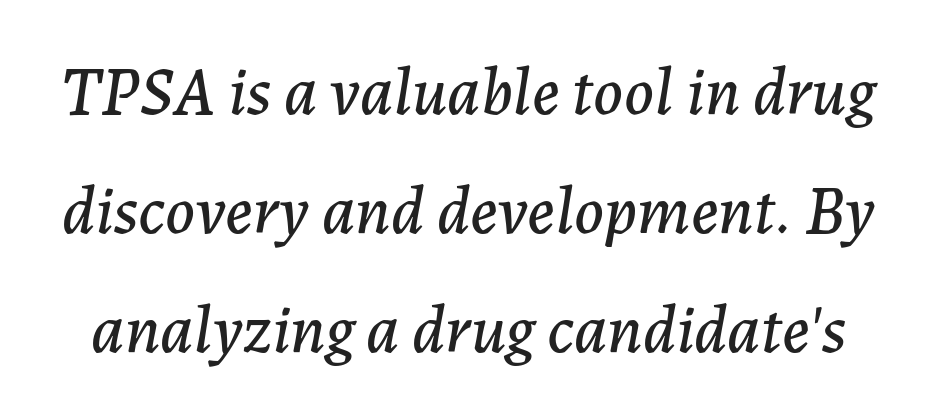
The image shows 68 px text type, italic (leaning right); set line spacing 1.75x, normal letter spacing, not underlined; low stroke contrast and a medium x-height.
